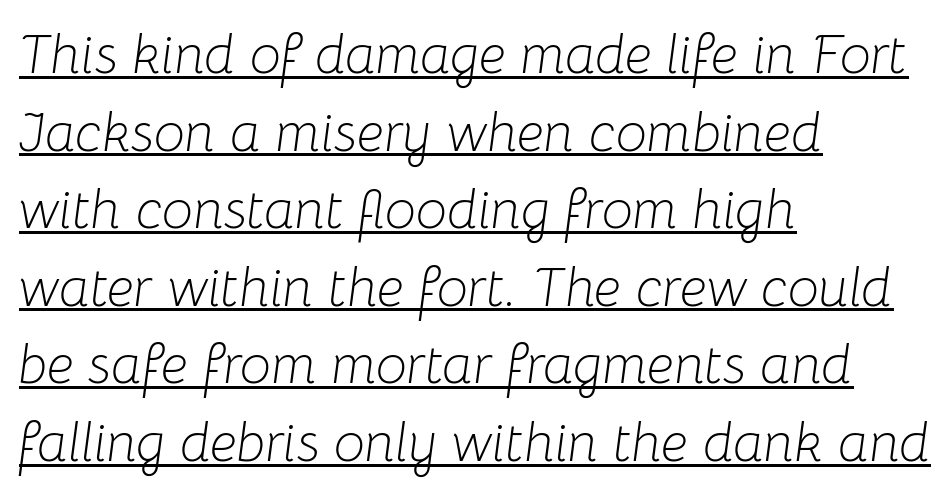
Spacing between characters is what you'd get straight out of the box. The specimen reads as italic at a glance. The letters advance in unequal steps, a hallmark of proportional type. Vertically, the passage feels balanced, rows spaced as you'd expect. Counters stay open thanks to moderate or lighter strokes.
